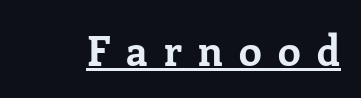
Underline: present. This sample uses expanded letter spacing, leaving extra air between glyphs. You can tell it's not italic because the verticals are truly vertical. Proportional: the letters do not fall into vertical columns.
